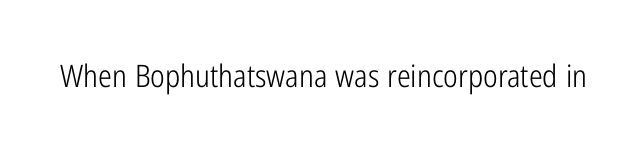
Q: Is the text bold? A: No.
Q: Is the text italic (slanted)? A: No, it is upright.
Q: Is the typeface a serif or a sans-serif typeface? A: Sans-serif.
Q: Is the text underlined? A: No.
Q: Is the spacing between letters normal or unusually wide? A: Normal.
Q: Width (condensed, normal, or wide)? A: Condensed.
Q: Stroke contrast? A: Low.
Q: x-height? A: Medium.
Q: Monospaced? A: No.
